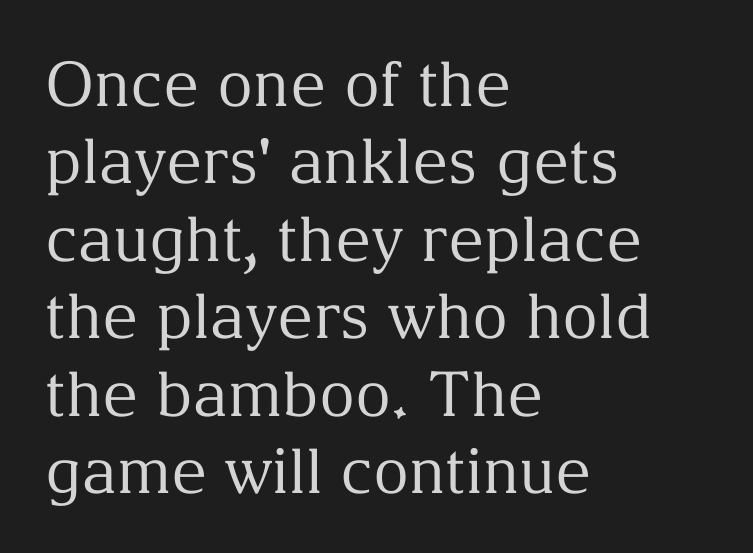
The image shows 62 px regular-weight serif type, upright; set left-aligned, normal line spacing (1.25x), normal letter spacing, not underlined; medium stroke contrast and a medium x-height.
